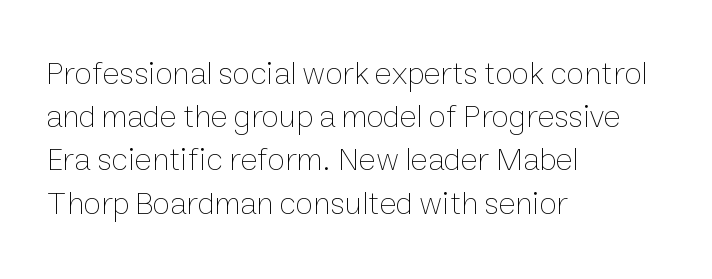
Q: Is the text bold? A: No.
Q: Is the text italic (slanted)? A: No, it is upright.
Q: Is the text underlined? A: No.
Q: How is the paragraph aligned? A: Left-aligned.
Q: Is the spacing between letters normal or unusually wide? A: Normal.
Q: Is the spacing between lines tight, normal or loose? A: Normal.
Q: Width (condensed, normal, or wide)? A: Normal.
Q: Stroke contrast? A: Low.
Q: x-height? A: Medium.
Q: Monospaced? A: No.
